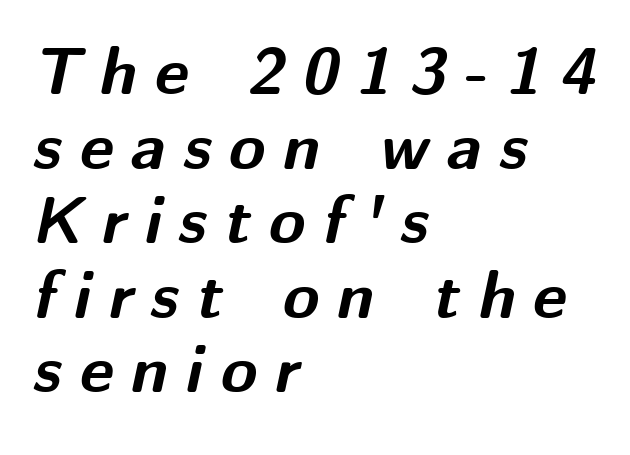
The image shows 66 px bold type, italic (leaning right); set left-aligned, tight line spacing (1.13x), unusually wide letter spacing (+0.27 em), not underlined; medium stroke contrast and a medium x-height.
